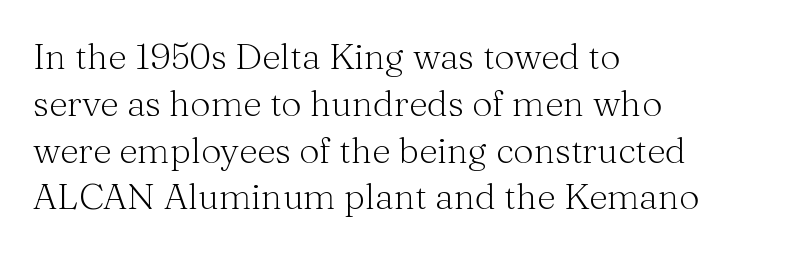
{"serif": "yes", "italic": "no", "bold": "no", "weight": "light", "width": "normal", "stroke_contrast": "medium", "x_height": "medium", "monospaced": "no", "underline": "no", "align": "left", "line_spacing": "normal", "line_spacing_ratio": 1.3, "letter_spacing": "normal", "letter_spacing_em": 0.0, "glyph_px": 36}
